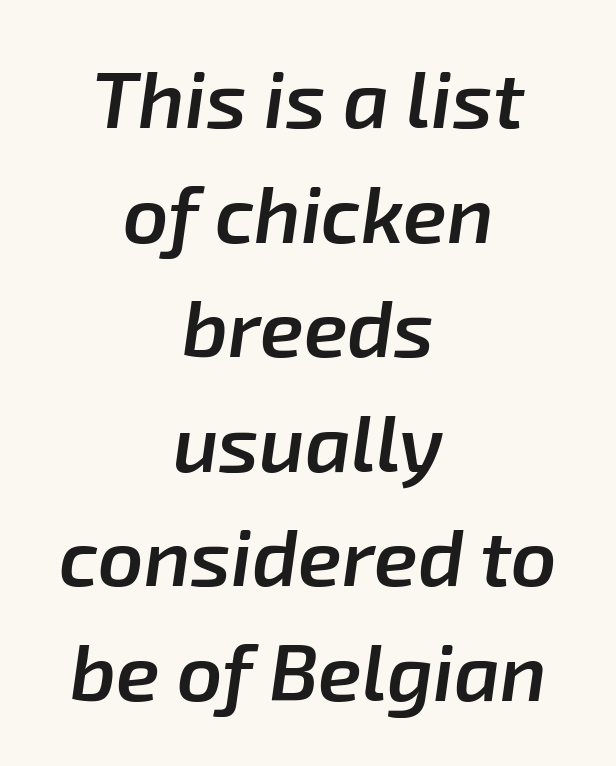
{"italic": "yes", "lean": "right", "slant_degrees": 8, "bold": "semi", "weight": "semibold", "width": "normal", "stroke_contrast": "low", "x_height": "medium", "monospaced": "no", "underline": "no", "align": "center", "line_spacing": "normal", "line_spacing_ratio": 1.45, "letter_spacing": "normal", "letter_spacing_em": 0.0, "glyph_px": 79}
